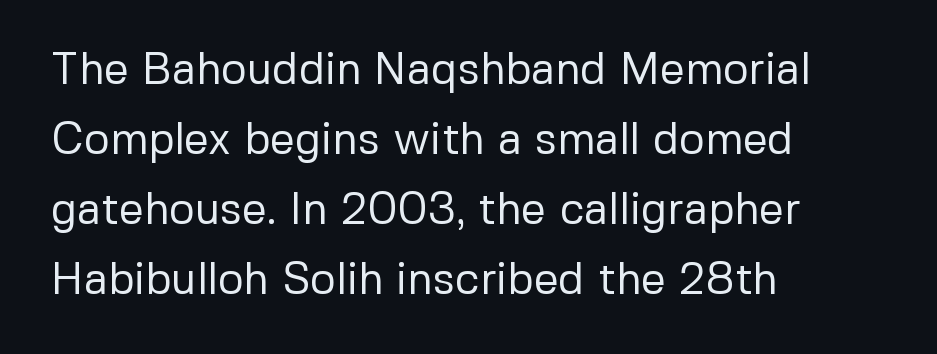
The image shows 44 px regular-weight sans-serif type, upright; set left-aligned, normal line spacing (1.59x), normal letter spacing, not underlined; low stroke contrast and a medium x-height.
